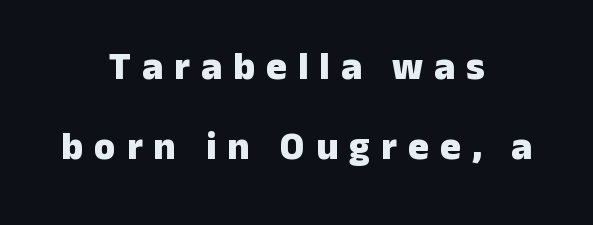
{"serif": "no", "italic": "no", "bold": "yes", "weight": "heavy", "width": "normal", "stroke_contrast": "low", "x_height": "medium", "monospaced": "no", "underline": "no", "align": "center", "line_spacing": "loose", "line_spacing_ratio": 2.05, "letter_spacing": "wide", "letter_spacing_em": 0.28, "glyph_px": 39}
